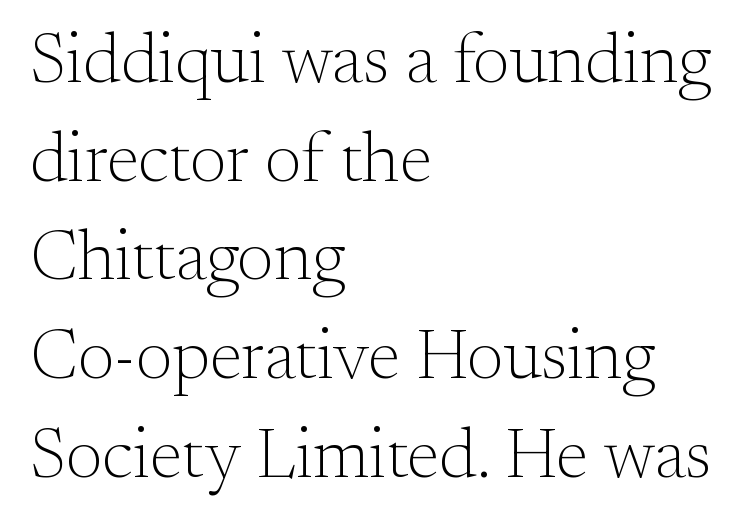
The image shows 70 px light serif type, upright; set left-aligned, normal line spacing (1.41x), normal letter spacing, not underlined; medium stroke contrast and a small x-height.
